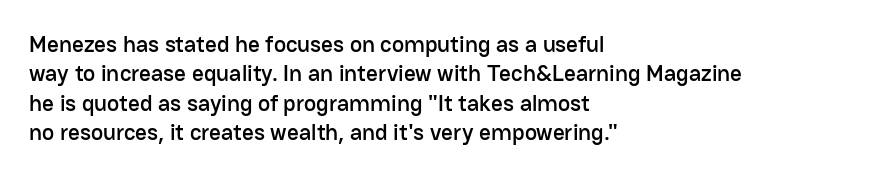
The image shows 23 px text type, upright; set left-aligned, normal line spacing (1.28x), normal letter spacing, not underlined.
